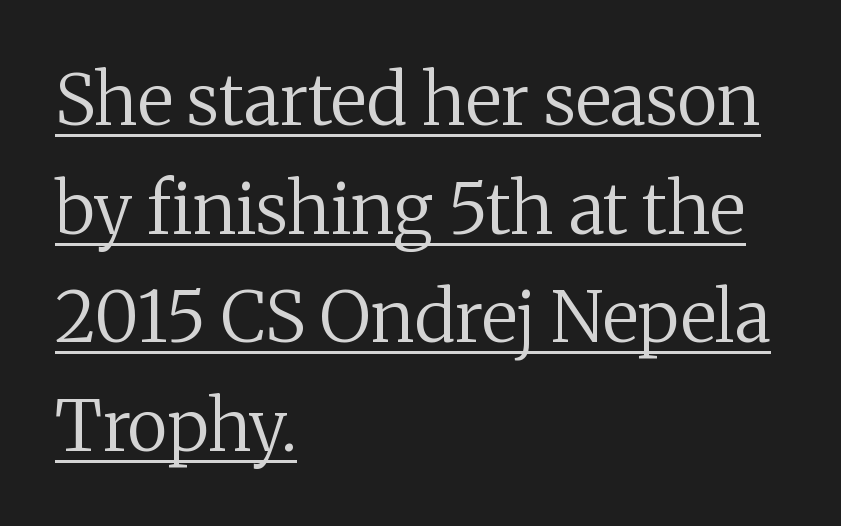
{"serif": "yes", "italic": "no", "bold": "no", "weight": "regular", "width": "normal", "stroke_contrast": "medium", "x_height": "medium", "monospaced": "no", "underline": "yes", "align": "left", "line_spacing": "normal", "line_spacing_ratio": 1.53, "letter_spacing": "normal", "letter_spacing_em": 0.0, "glyph_px": 71}
